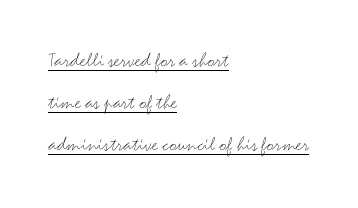
Q: Is the text bold? A: No.
Q: Is the text italic (slanted)? A: Yes.
Q: Is the text underlined? A: Yes.
Q: How is the paragraph aligned? A: Left-aligned.
Q: Is the spacing between letters normal or unusually wide? A: Normal.
Q: Is the spacing between lines tight, normal or loose? A: Loose.
